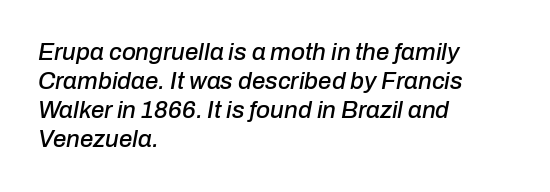
Q: Is the text italic (slanted)? A: Yes, it leans right by about 10 degrees.
Q: Is the text underlined? A: No.
Q: How is the paragraph aligned? A: Left-aligned.
Q: Is the spacing between letters normal or unusually wide? A: Normal.
